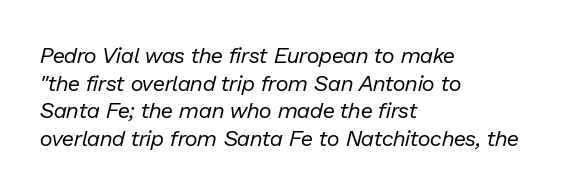
The image shows 22 px text type, italic (leaning right); set left-aligned, normal line spacing (1.26x), normal letter spacing, not underlined.
